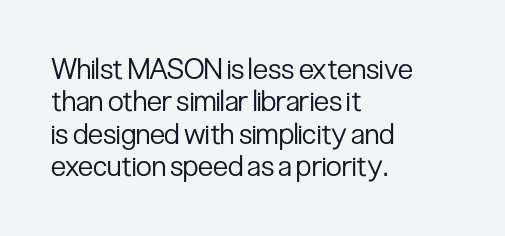
The image shows 29 px regular-weight, condensed sans-serif type, upright; set left-aligned, tight line spacing (1.12x), normal letter spacing, not underlined; low stroke contrast and a medium x-height.
